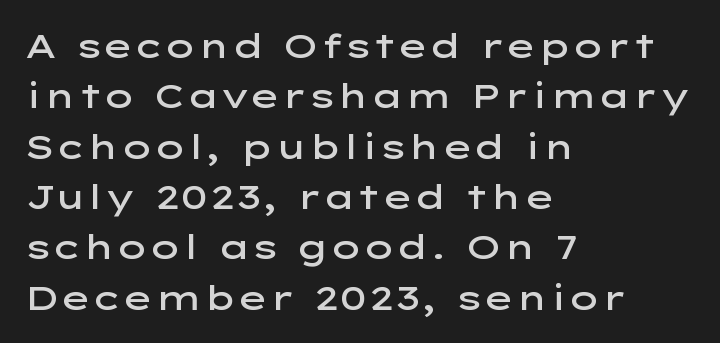
Only glyphs here, with clear space below each row. I'd describe the lettering as semibold — firm but not a full bold. One glance says typical: line gaps are just what's usual. A classic flush-left, rag-right setting is used for this passage.
